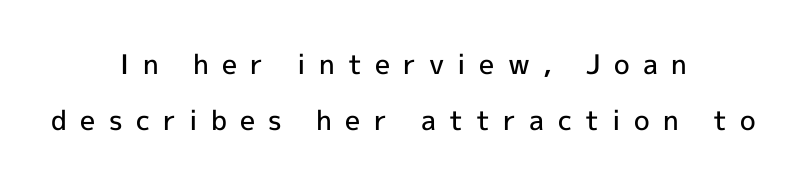
Q: Is the text bold? A: Semi-bold.
Q: Is the text italic (slanted)? A: No, it is upright.
Q: Is the text underlined? A: No.
Q: How is the paragraph aligned? A: Centered.
Q: Is the spacing between letters normal or unusually wide? A: Unusually wide.
Q: Is the spacing between lines tight, normal or loose? A: Loose.
